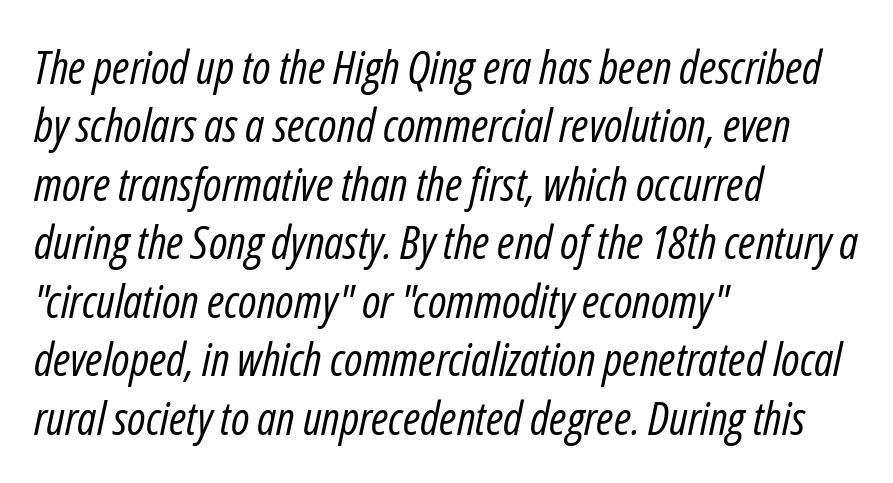
{"italic": "yes", "lean": "right", "slant_degrees": 12, "bold": "no", "weight": "regular", "width": "condensed", "stroke_contrast": "low", "x_height": "medium", "monospaced": "no", "underline": "no", "align": "left", "line_spacing": "normal", "line_spacing_ratio": 1.27, "letter_spacing": "normal", "letter_spacing_em": 0.0, "glyph_px": 46}
